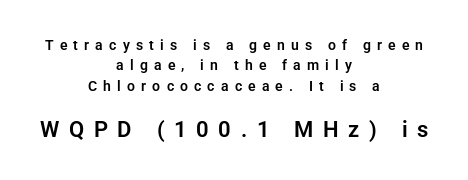
Q: Is the text italic (slanted)? A: No, it is upright.
Q: Is the text underlined? A: No.
Q: How is the paragraph aligned? A: Centered.
Q: Is the spacing between letters normal or unusually wide? A: Unusually wide.
Q: Is the spacing between lines tight, normal or loose? A: Normal.
Q: Which block of text is set in a larger size, the first (top) or the second (bottom)? A: The second (bottom) one.
